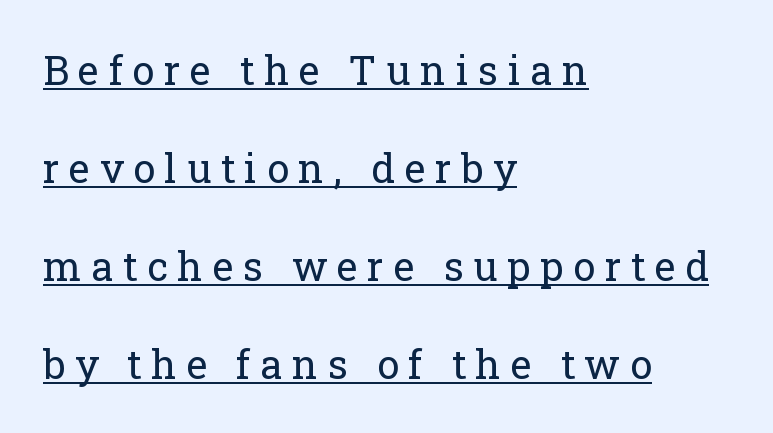
Q: Is the text bold? A: No.
Q: Is the text italic (slanted)? A: No, it is upright.
Q: Is the typeface a serif or a sans-serif typeface? A: Serif.
Q: Is the text underlined? A: Yes.
Q: How is the paragraph aligned? A: Left-aligned.
Q: Is the spacing between letters normal or unusually wide? A: Unusually wide.
Q: Is the spacing between lines tight, normal or loose? A: Loose.
Q: Width (condensed, normal, or wide)? A: Normal.
Q: Stroke contrast? A: Low.
Q: x-height? A: Medium.
Q: Monospaced? A: No.
